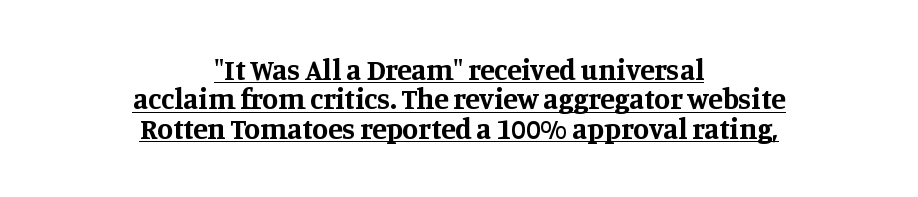
{"serif": "yes", "italic": "no", "bold": "yes", "weight": "bold", "width": "normal", "stroke_contrast": "medium", "x_height": "large", "monospaced": "no", "underline": "yes", "align": "center", "line_spacing": "tight", "line_spacing_ratio": 1.01, "letter_spacing": "normal", "letter_spacing_em": 0.0, "glyph_px": 29}
